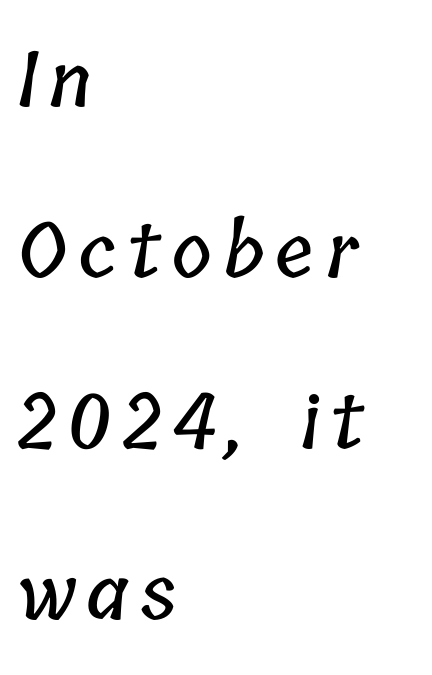
The image shows 76 px condensed type; set left-aligned, loose line spacing (2.25x), not underlined; low stroke contrast and a medium x-height.
